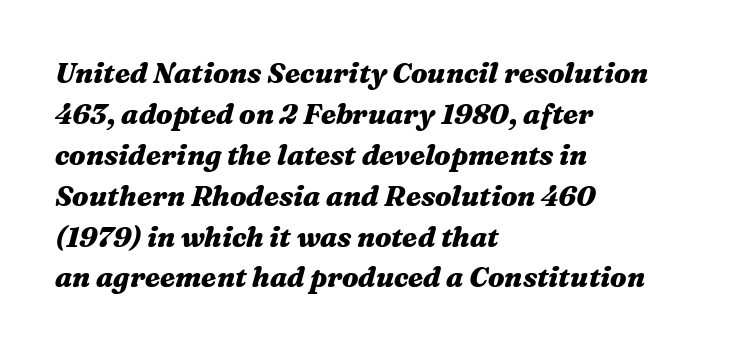
{"italic": "yes", "lean": "right", "slant_degrees": 16, "bold": "yes", "weight": "heavy", "width": "wide", "stroke_contrast": "medium", "x_height": "medium", "monospaced": "no", "underline": "no", "align": "left", "line_spacing": "normal", "line_spacing_ratio": 1.46, "letter_spacing": "normal", "letter_spacing_em": 0.0, "glyph_px": 28}
